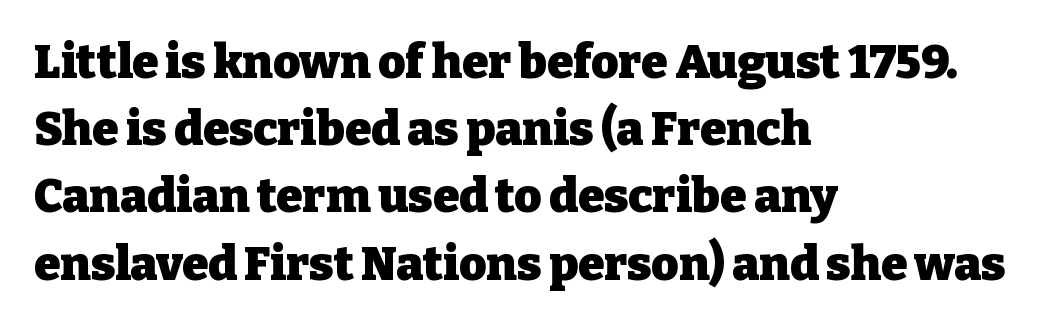
Q: Is the text bold? A: Yes.
Q: Is the text italic (slanted)? A: No, it is upright.
Q: Is the typeface a serif or a sans-serif typeface? A: Serif.
Q: Is the text underlined? A: No.
Q: How is the paragraph aligned? A: Left-aligned.
Q: Is the spacing between letters normal or unusually wide? A: Normal.
Q: Is the spacing between lines tight, normal or loose? A: Normal.
Q: Width (condensed, normal, or wide)? A: Normal.
Q: Stroke contrast? A: Low.
Q: x-height? A: Medium.
Q: Monospaced? A: No.
